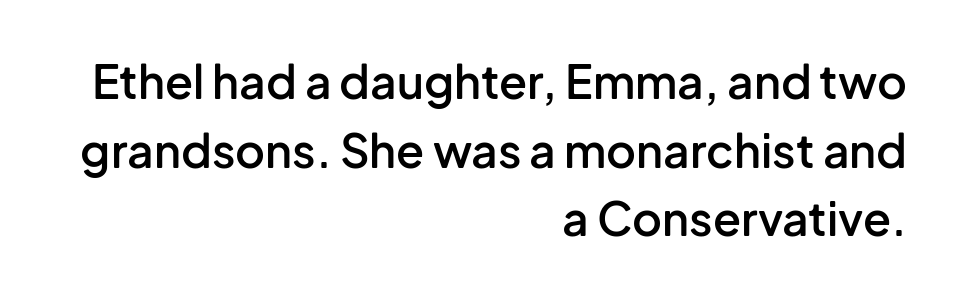
{"serif": "no", "italic": "no", "bold": "semi", "weight": "semibold", "width": "normal", "stroke_contrast": "low", "x_height": "medium", "monospaced": "no", "underline": "no", "align": "right", "line_spacing": "normal", "line_spacing_ratio": 1.49, "letter_spacing": "normal", "letter_spacing_em": 0.0, "glyph_px": 46}
